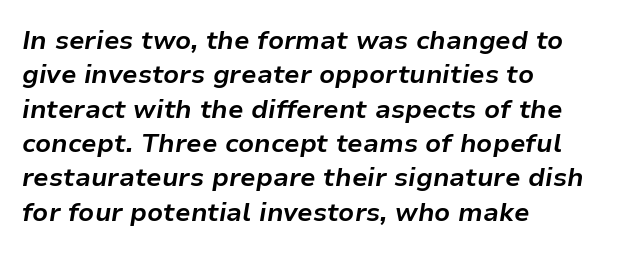
If you measured baseline to baseline, you'd find a middling distance. The text carries the slant typical of an italic or oblique font. Weight: bold. The letters sit at their default tracking, neither squeezed nor spread. The rendering anchors every line to the left-hand side.
